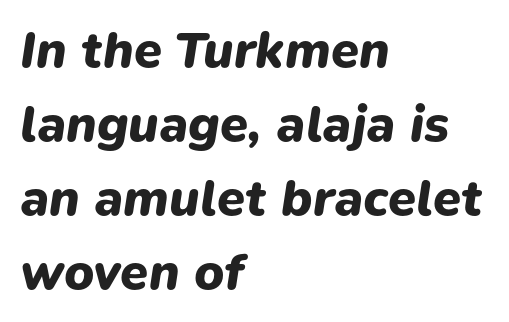
The image shows 51 px heavy type, italic (leaning right); set left-aligned, normal line spacing (1.45x), normal letter spacing, not underlined; low stroke contrast and a medium x-height.
